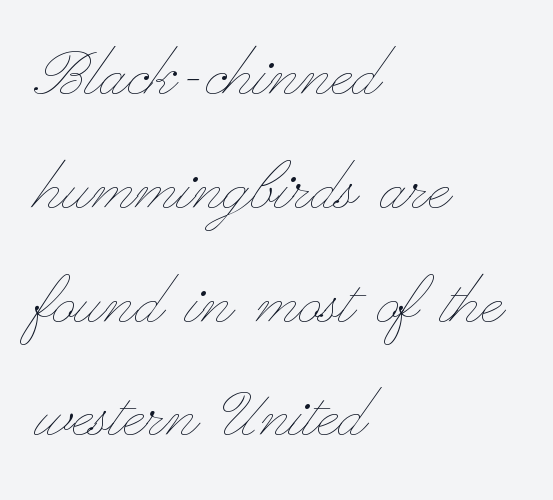
Q: Is the text bold? A: No.
Q: Is the text italic (slanted)? A: Yes.
Q: Is the text underlined? A: No.
Q: How is the paragraph aligned? A: Left-aligned.
Q: Is the spacing between letters normal or unusually wide? A: Normal.
Q: Is the spacing between lines tight, normal or loose? A: Normal.
Q: Width (condensed, normal, or wide)? A: Wide.
Q: Stroke contrast? A: Low.
Q: x-height? A: Small.
Q: Monospaced? A: No.
